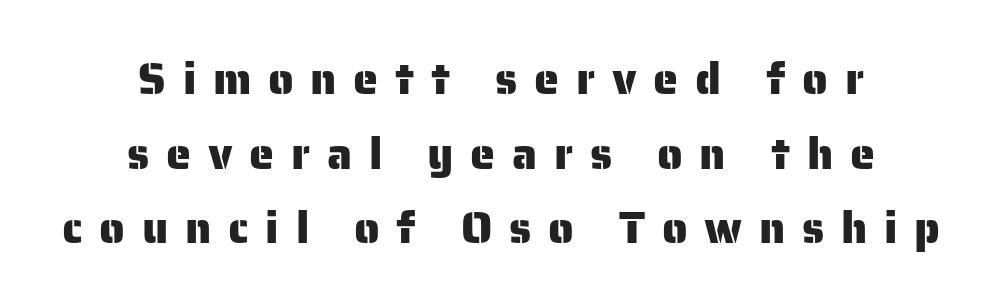
Q: Is the text italic (slanted)? A: No, it is upright.
Q: Is the typeface a serif or a sans-serif typeface? A: Sans-serif.
Q: Is the text underlined? A: No.
Q: How is the paragraph aligned? A: Centered.
Q: Is the spacing between letters normal or unusually wide? A: Unusually wide.
Q: Is the spacing between lines tight, normal or loose? A: Normal.
Q: Width (condensed, normal, or wide)? A: Normal.
Q: Stroke contrast? A: Low.
Q: x-height? A: Medium.
Q: Monospaced? A: No.
